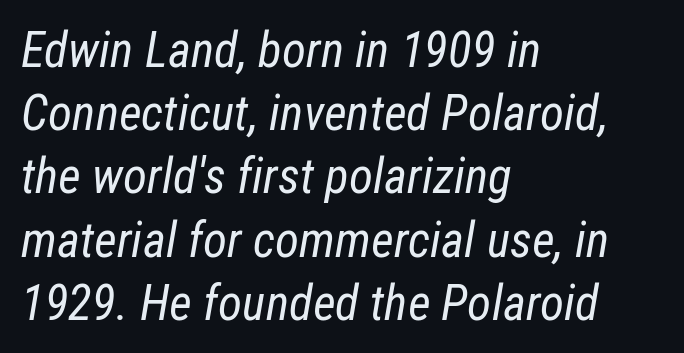
Each new line begins a customary step beneath the previous one. These lines keep a tight, regular rhythm from letter to letter. Counters stay open thanks to moderate or lighter strokes. In CSS terms this would be text-align: left.
